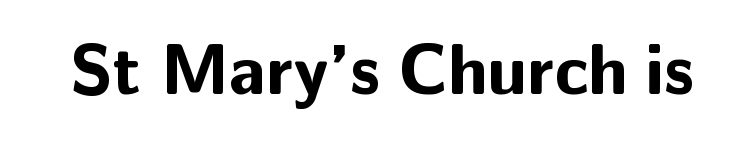
{"serif": "no", "italic": "no", "bold": "yes", "weight": "bold", "width": "normal", "stroke_contrast": "low", "x_height": "medium", "monospaced": "no", "underline": "no", "letter_spacing": "normal", "letter_spacing_em": 0.0, "glyph_px": 71}
